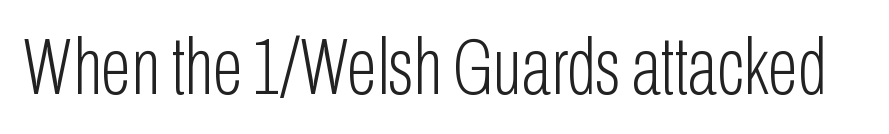
Q: Is the text bold? A: No.
Q: Is the text italic (slanted)? A: No, it is upright.
Q: Is the typeface a serif or a sans-serif typeface? A: Sans-serif.
Q: Is the text underlined? A: No.
Q: Is the spacing between letters normal or unusually wide? A: Normal.
Q: Width (condensed, normal, or wide)? A: Condensed.
Q: Stroke contrast? A: Low.
Q: x-height? A: Medium.
Q: Monospaced? A: No.
